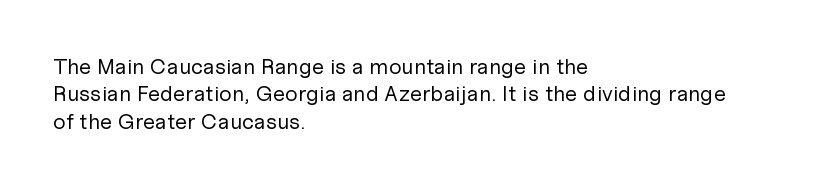
{"italic": "no", "bold": "no", "underline": "no", "align": "left", "line_spacing_ratio": 1.24, "letter_spacing": "normal", "letter_spacing_em": 0.0, "glyph_px": 22}
